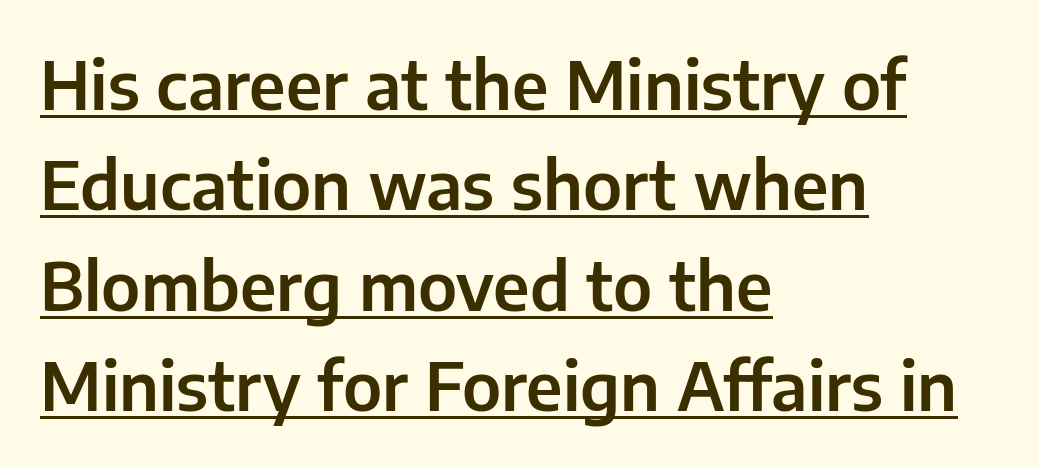
{"serif": "no", "italic": "no", "width": "normal", "stroke_contrast": "low", "x_height": "medium", "monospaced": "no", "underline": "yes", "align": "left", "line_spacing": "normal", "line_spacing_ratio": 1.5, "letter_spacing": "normal", "letter_spacing_em": 0.0, "glyph_px": 67}
